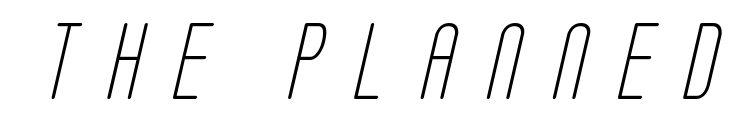
Q: Is the text bold? A: No.
Q: Is the typeface a serif or a sans-serif typeface? A: Sans-serif.
Q: Is the text underlined? A: No.
Q: Is the spacing between letters normal or unusually wide? A: Unusually wide.
Q: Width (condensed, normal, or wide)? A: Condensed.
Q: Stroke contrast? A: Low.
Q: x-height? A: Large.
Q: Monospaced? A: No.
